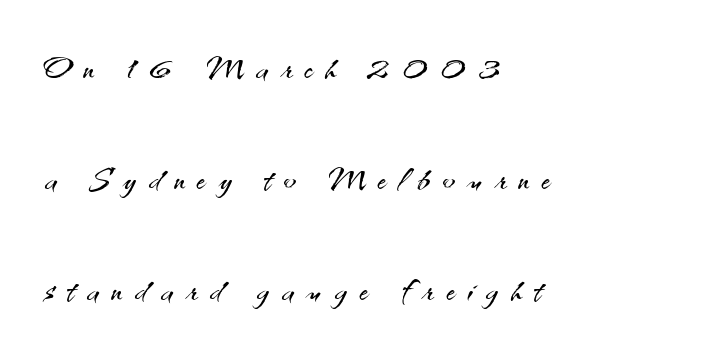
This is not heavy type; no bold has been used. Unmarked baselines from the first word to the last. The designer dialed line spacing up above the default. The compositor pushed each line to the left boundary. A typesetter would label this face a sans.
